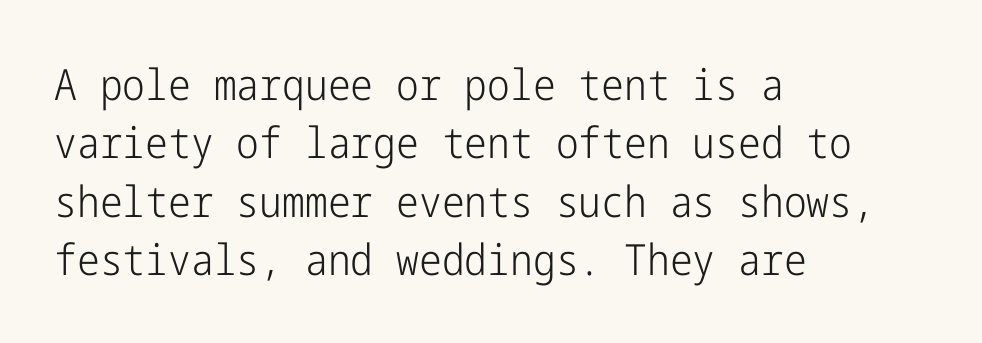
The image shows 43 px light, condensed sans-serif type, upright; set left-aligned, normal line spacing (1.36x), normal letter spacing, not underlined; low stroke contrast and a medium x-height.
